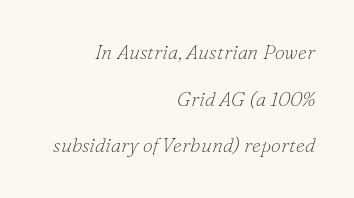
The lines in this sample share a right terminus and differ only in where they begin. Is the stroke heavy? The answer is a plain regular-or-lighter. Students, note that the glyphs here touch the page at normal intervals. The strip under each line holds only bare page.
